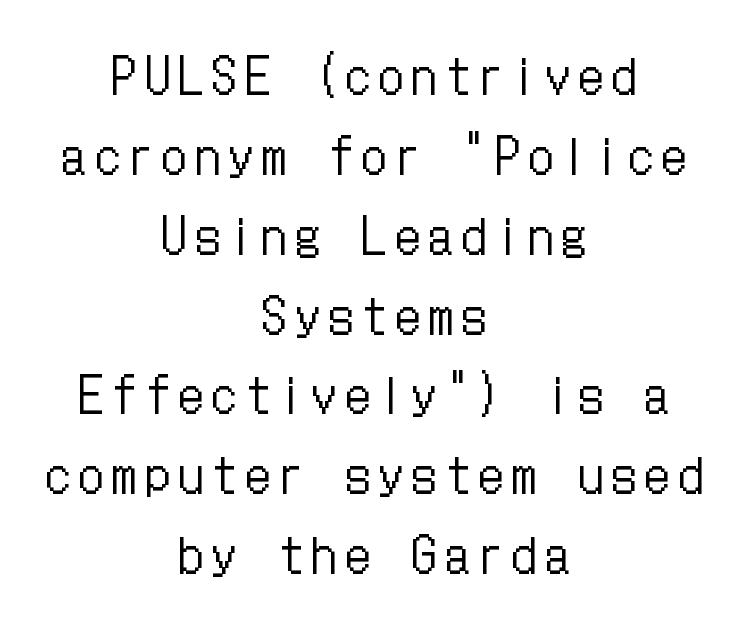
{"italic": "no", "bold": "no", "weight": "regular", "width": "condensed", "stroke_contrast": "low", "x_height": "medium", "underline": "no", "align": "center", "line_spacing": "normal", "line_spacing_ratio": 1.63, "glyph_px": 49}
